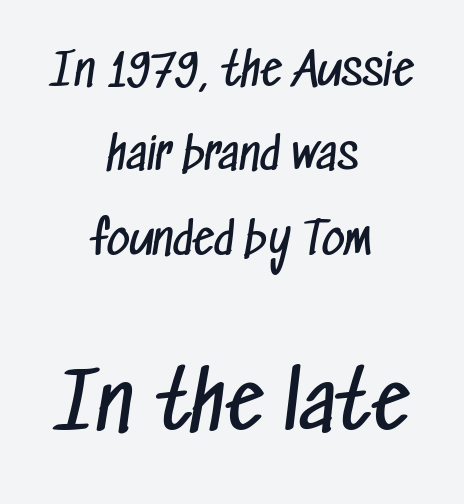
This sample has the flowing, uneven cadence of proportional lettering. The cut favours lightness, reaching ordinary text weight at its darkest. The designer went with a sans here, leaving each stem footless. The letters in the lower block stand taller than those in the block above.
